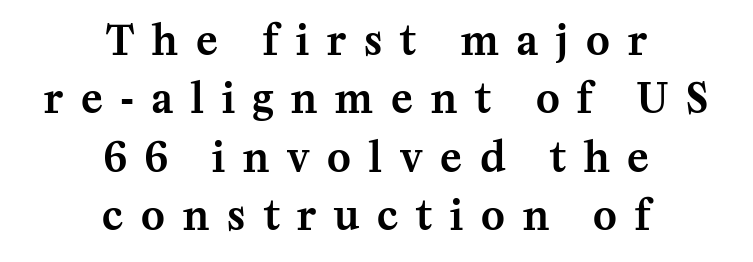
Q: Is the text italic (slanted)? A: No, it is upright.
Q: Is the typeface a serif or a sans-serif typeface? A: Serif.
Q: Is the text underlined? A: No.
Q: How is the paragraph aligned? A: Centered.
Q: Is the spacing between letters normal or unusually wide? A: Unusually wide.
Q: Is the spacing between lines tight, normal or loose? A: Normal.
Q: Width (condensed, normal, or wide)? A: Normal.
Q: Stroke contrast? A: Medium.
Q: x-height? A: Medium.
Q: Monospaced? A: No.
